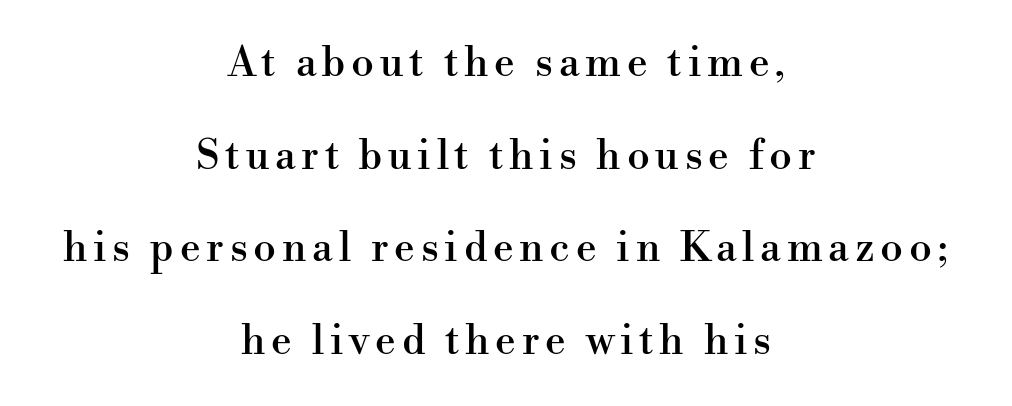
Q: Is the text italic (slanted)? A: No, it is upright.
Q: Is the typeface a serif or a sans-serif typeface? A: Serif.
Q: Is the text underlined? A: No.
Q: How is the paragraph aligned? A: Centered.
Q: Is the spacing between lines tight, normal or loose? A: Loose.
Q: Width (condensed, normal, or wide)? A: Normal.
Q: Stroke contrast? A: High.
Q: x-height? A: Small.
Q: Monospaced? A: No.
